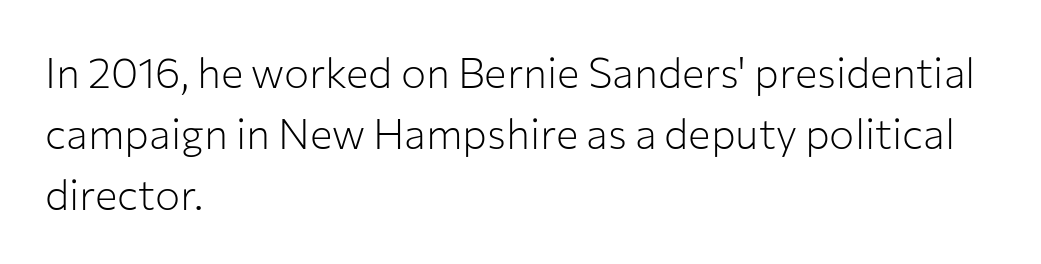
Q: Is the text bold? A: No.
Q: Is the text italic (slanted)? A: No, it is upright.
Q: Is the typeface a serif or a sans-serif typeface? A: Sans-serif.
Q: Is the text underlined? A: No.
Q: How is the paragraph aligned? A: Left-aligned.
Q: Is the spacing between letters normal or unusually wide? A: Normal.
Q: Is the spacing between lines tight, normal or loose? A: Normal.
Q: Width (condensed, normal, or wide)? A: Normal.
Q: Stroke contrast? A: Low.
Q: x-height? A: Medium.
Q: Monospaced? A: No.
